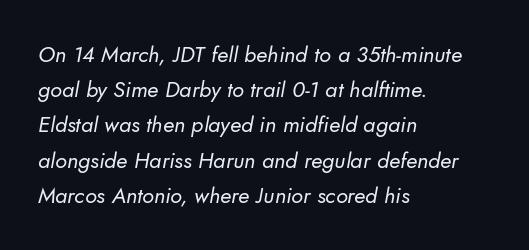
The image shows 22 px text type; set left-aligned, normal line spacing (1.6x), normal letter spacing, not underlined.
